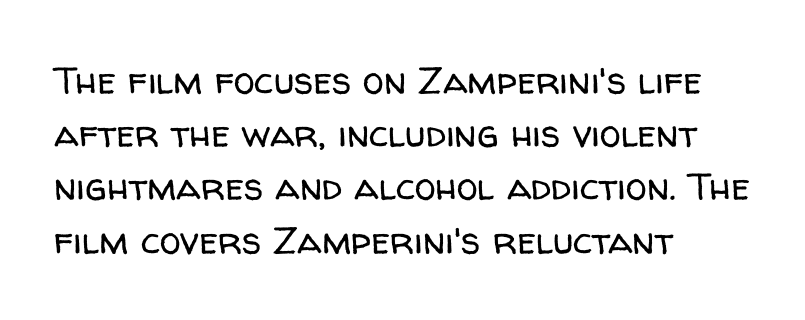
Each letter keeps its own natural width here, so spacing adapts to shape. This rendering leaves character spacing at its baseline value. Leading matches the norm, producing a regular column. Posture: upright roman.
